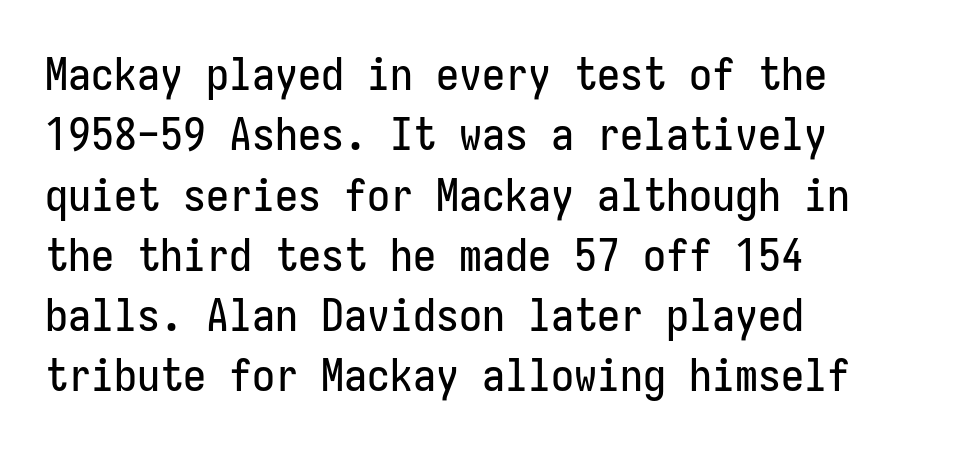
{"serif": "no", "italic": "no", "width": "condensed", "stroke_contrast": "low", "x_height": "medium", "underline": "no", "align": "left", "line_spacing": "normal", "line_spacing_ratio": 1.31, "letter_spacing": "normal", "letter_spacing_em": 0.0, "glyph_px": 46}
